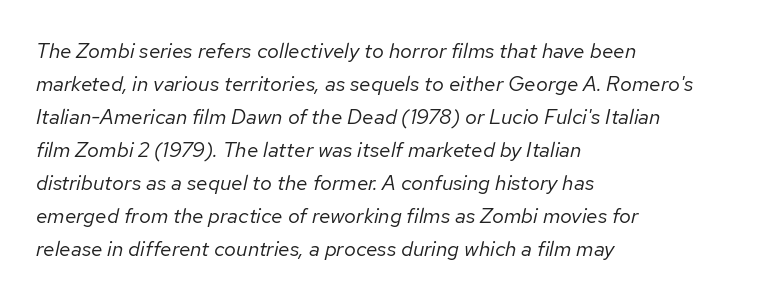
The image shows 21 px text type, italic (leaning right); set left-aligned, normal line spacing (1.57x), normal letter spacing, not underlined.
